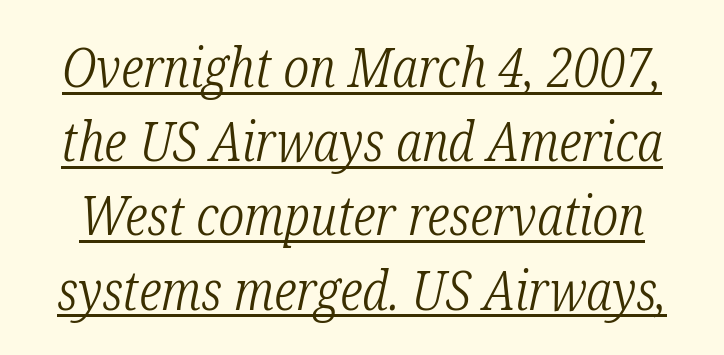
{"serif": "yes", "italic": "yes", "lean": "right", "slant_degrees": 12, "bold": "no", "weight": "light", "width": "condensed", "stroke_contrast": "low", "x_height": "medium", "monospaced": "no", "underline": "yes", "line_spacing": "normal", "line_spacing_ratio": 1.35, "letter_spacing": "normal", "letter_spacing_em": 0.0, "glyph_px": 55}
